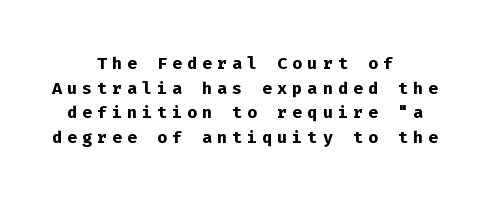
{"italic": "no", "bold": "yes", "underline": "no", "align": "center", "line_spacing": "tight", "line_spacing_ratio": 1.03, "letter_spacing": "wide", "letter_spacing_em": 0.2, "glyph_px": 24}
